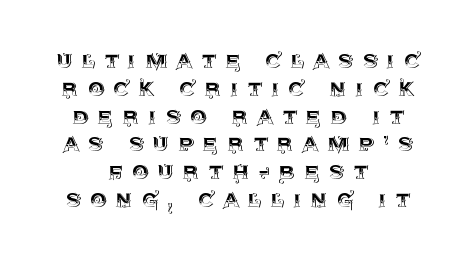
Q: Is the text italic (slanted)? A: No, it is upright.
Q: Is the text underlined? A: No.
Q: How is the paragraph aligned? A: Centered.
Q: Is the spacing between letters normal or unusually wide? A: Unusually wide.
Q: Is the spacing between lines tight, normal or loose? A: Tight.
